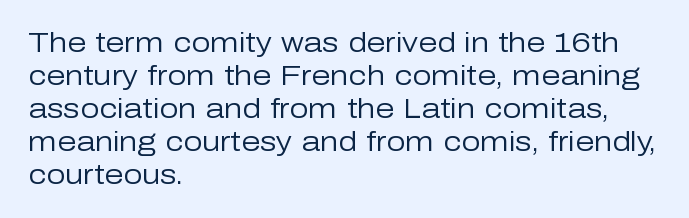
{"italic": "no", "bold": "no", "underline": "no", "align": "left", "line_spacing_ratio": 1.22, "letter_spacing": "normal", "letter_spacing_em": 0.0, "glyph_px": 27}
